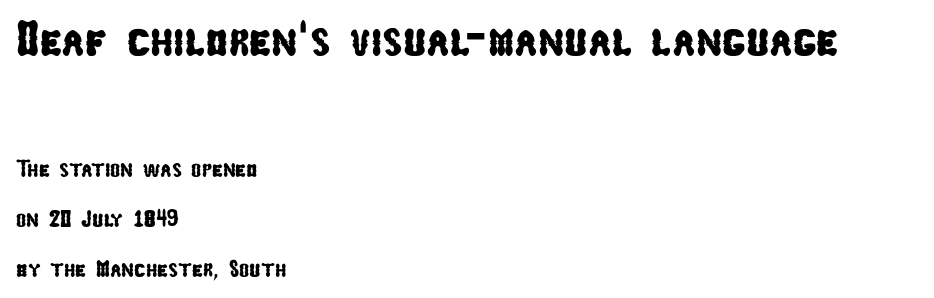
The image shows 49 px condensed sans-serif type; set left-aligned, loose line spacing (2.08x), normal letter spacing, not underlined; the first (top) block is 2.04x larger; low stroke contrast and a medium x-height.
